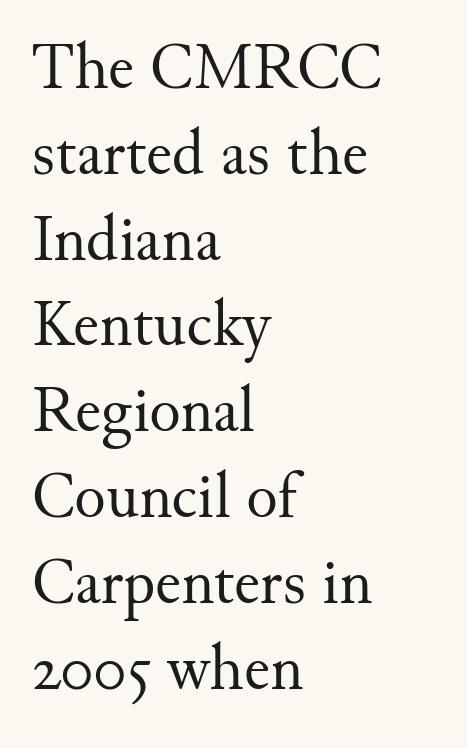
Unlike italic type, these characters show no tilt at all. The leading is moderate, giving the passage an even texture. A light-to-regular cut is what we see here. Think of a printed novel: that variable character pitch is what you see here.
